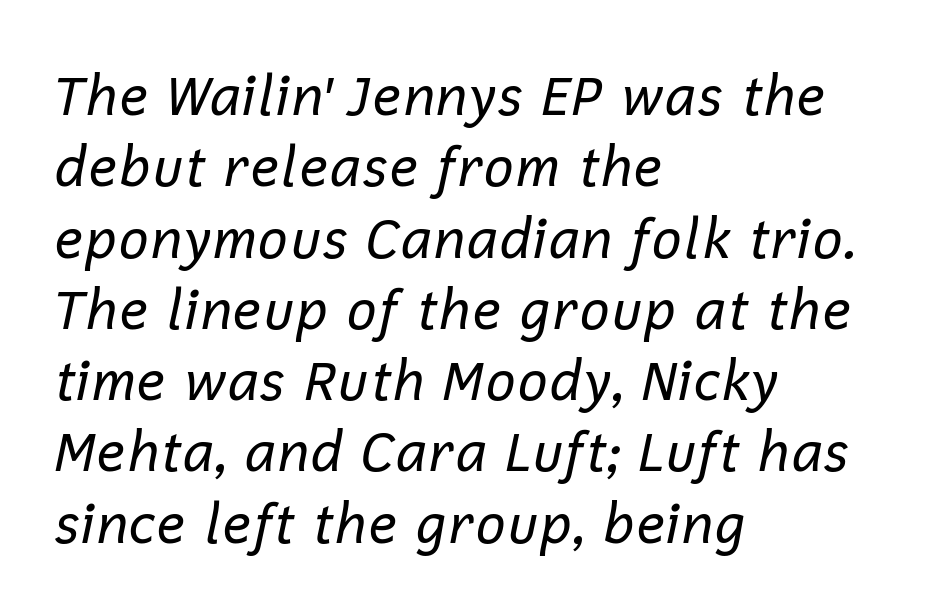
The typesetter chose a ragged-right arrangement here. Vertically, the passage feels balanced, rows spaced as you'd expect. Proportional: the letters do not fall into vertical columns. Standard letterfit; no display-style spreading of the glyphs. Vertical stems look standard width or narrower in stroke.
